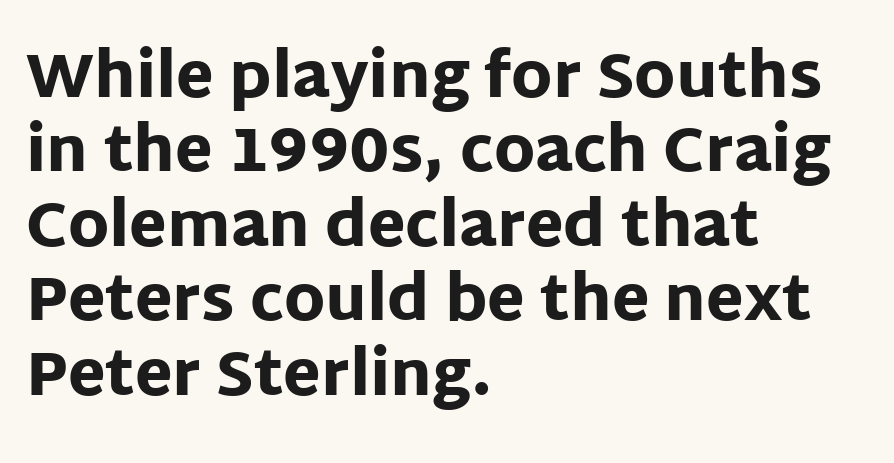
Q: Is the text bold? A: Yes.
Q: Is the text italic (slanted)? A: No, it is upright.
Q: Is the typeface a serif or a sans-serif typeface? A: Sans-serif.
Q: Is the text underlined? A: No.
Q: How is the paragraph aligned? A: Left-aligned.
Q: Is the spacing between letters normal or unusually wide? A: Normal.
Q: Width (condensed, normal, or wide)? A: Normal.
Q: Stroke contrast? A: Low.
Q: x-height? A: Large.
Q: Monospaced? A: No.
